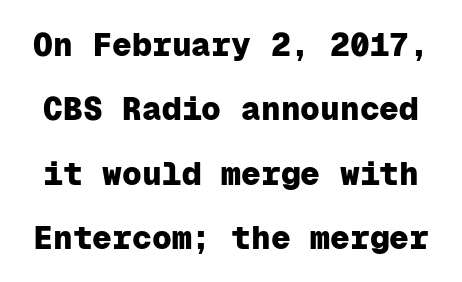
Honestly, the letter spacing is just normal — you wouldn't notice it. The space directly below the letters is spotless. I'd call this a sans setting — the letters go barefoot. The type sits square on the baseline with zero lean.
